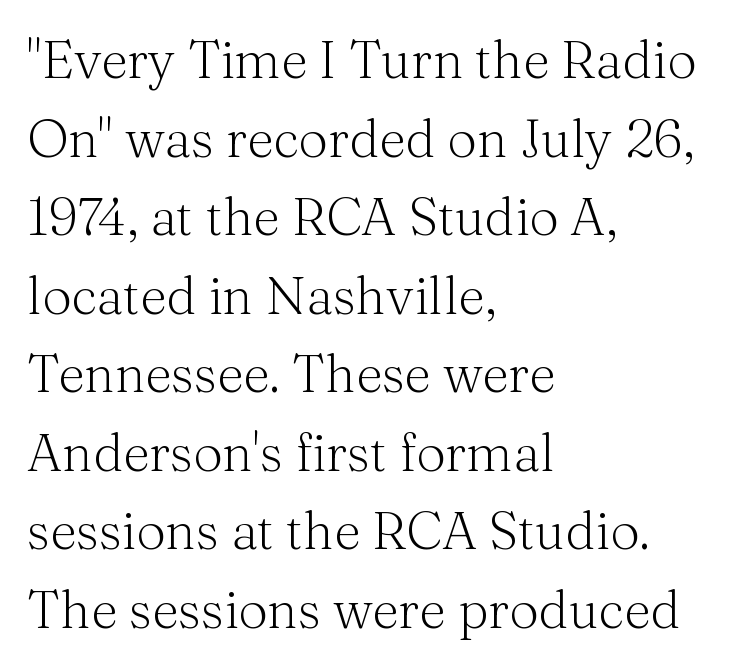
{"serif": "yes", "italic": "no", "bold": "no", "weight": "light", "width": "normal", "stroke_contrast": "medium", "x_height": "medium", "monospaced": "no", "underline": "no", "align": "left", "line_spacing": "normal", "line_spacing_ratio": 1.51, "letter_spacing": "normal", "letter_spacing_em": 0.0, "glyph_px": 52}
